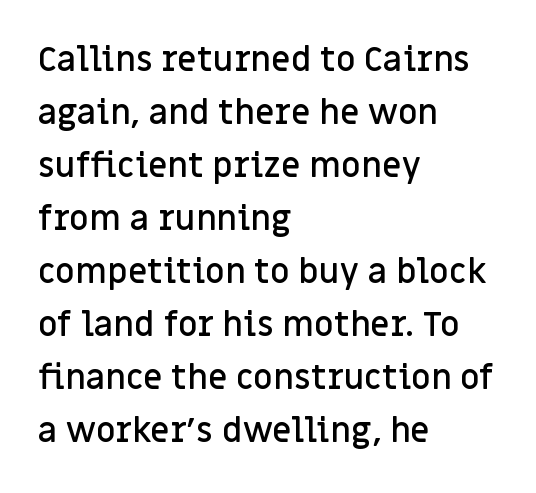
The image shows 34 px semibold sans-serif type, upright; set left-aligned, normal line spacing (1.56x), normal letter spacing, not underlined; low stroke contrast and a large x-height.
